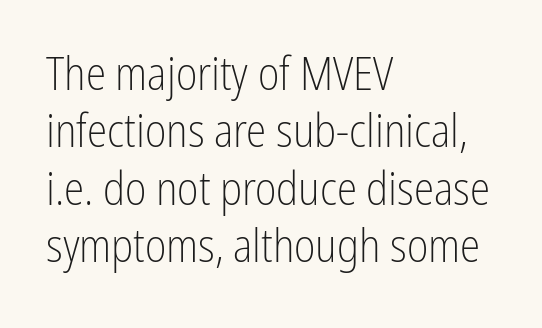
Q: Is the text bold? A: No.
Q: Is the text italic (slanted)? A: No, it is upright.
Q: Is the typeface a serif or a sans-serif typeface? A: Sans-serif.
Q: Is the text underlined? A: No.
Q: How is the paragraph aligned? A: Left-aligned.
Q: Is the spacing between letters normal or unusually wide? A: Normal.
Q: Is the spacing between lines tight, normal or loose? A: Normal.
Q: Width (condensed, normal, or wide)? A: Condensed.
Q: Stroke contrast? A: Low.
Q: x-height? A: Medium.
Q: Monospaced? A: No.
